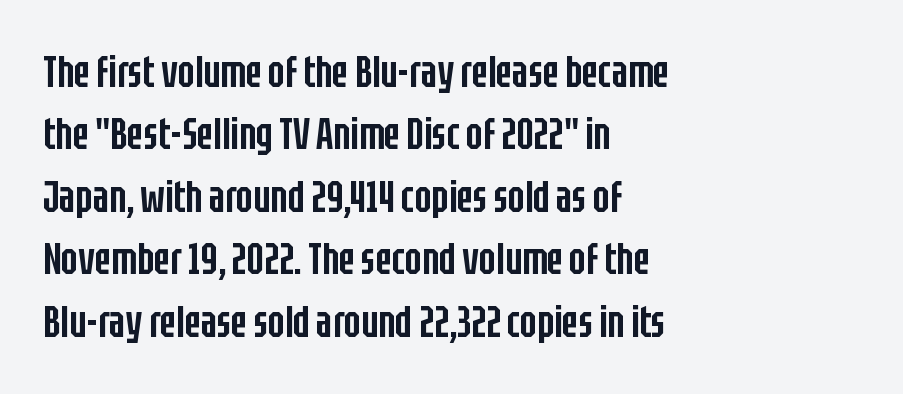
{"serif": "no", "italic": "no", "bold": "semi", "weight": "semibold", "width": "condensed", "stroke_contrast": "low", "x_height": "large", "monospaced": "no", "underline": "no", "align": "left", "line_spacing": "normal", "line_spacing_ratio": 1.42, "letter_spacing": "normal", "letter_spacing_em": 0.0, "glyph_px": 44}
